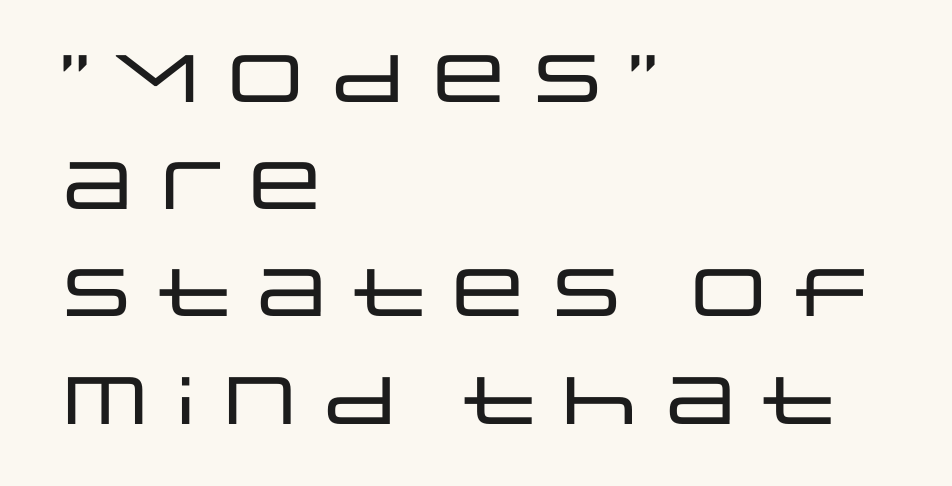
{"serif": "no", "italic": "no", "width": "wide", "stroke_contrast": "low", "x_height": "large", "monospaced": "no", "underline": "no", "align": "left", "line_spacing": "normal", "line_spacing_ratio": 1.6, "letter_spacing": "normal", "letter_spacing_em": 0.0, "glyph_px": 67}
